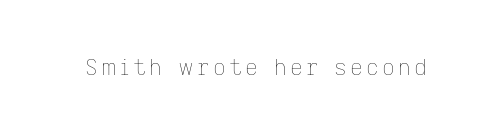
The specimen reads as upright at a glance. The face looks like a standard text weight, possibly lighter. Nobody drew a line under any word here.
